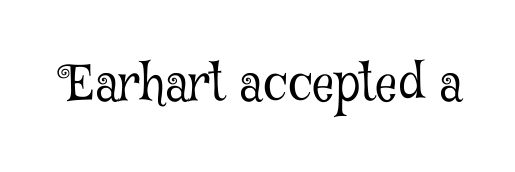
The image shows 49 px light, condensed serif type, upright; set normal letter spacing, not underlined; low stroke contrast and a medium x-height.
